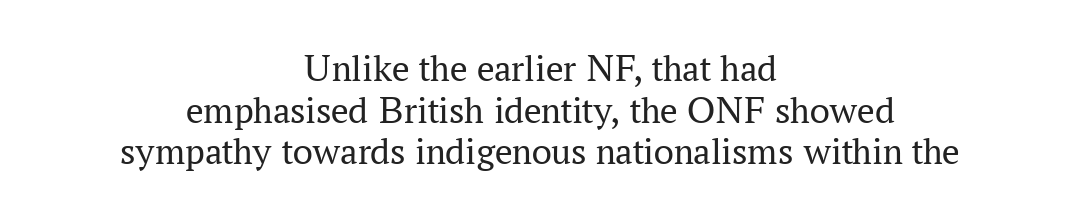
The image shows 39 px regular-weight serif type, upright; set centered, tight line spacing (1.07x), normal letter spacing, not underlined; medium stroke contrast and a medium x-height.
